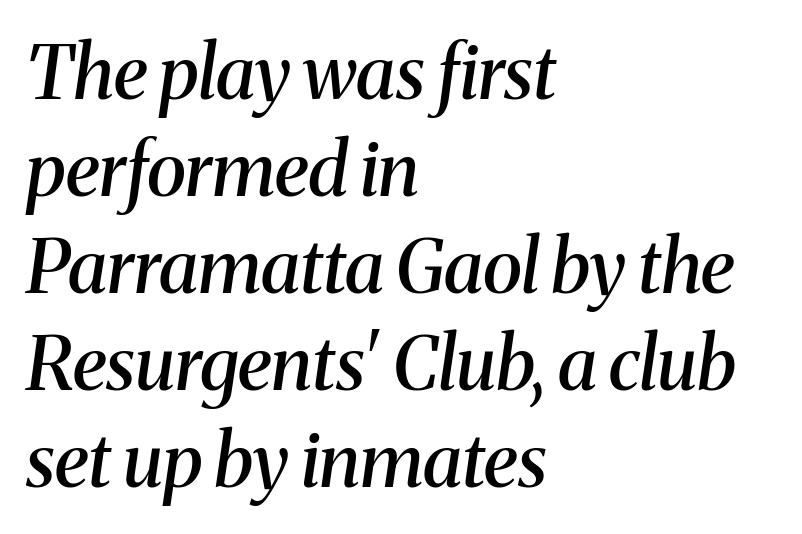
The image shows 74 px semibold serif type, italic (leaning right); set left-aligned, normal line spacing (1.31x), normal letter spacing, not underlined; medium stroke contrast and a medium x-height.
